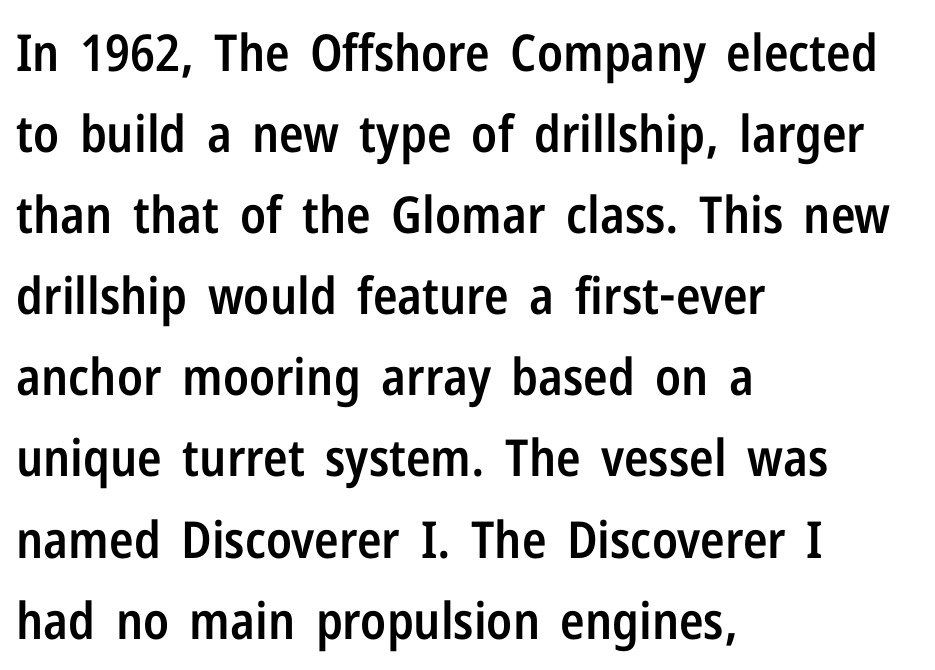
Q: Is the text bold? A: Semi-bold.
Q: Is the text italic (slanted)? A: No, it is upright.
Q: Is the typeface a serif or a sans-serif typeface? A: Sans-serif.
Q: Is the text underlined? A: No.
Q: How is the paragraph aligned? A: Left-aligned.
Q: Is the spacing between letters normal or unusually wide? A: Normal.
Q: Is the spacing between lines tight, normal or loose? A: Normal.
Q: Width (condensed, normal, or wide)? A: Condensed.
Q: Stroke contrast? A: Low.
Q: x-height? A: Medium.
Q: Monospaced? A: No.
